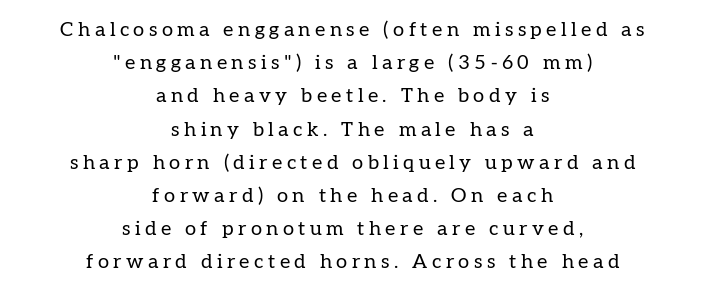
{"italic": "no", "bold": "no", "underline": "no", "align": "center", "line_spacing": "normal", "line_spacing_ratio": 1.66, "letter_spacing": "wide", "letter_spacing_em": 0.22, "glyph_px": 20}
